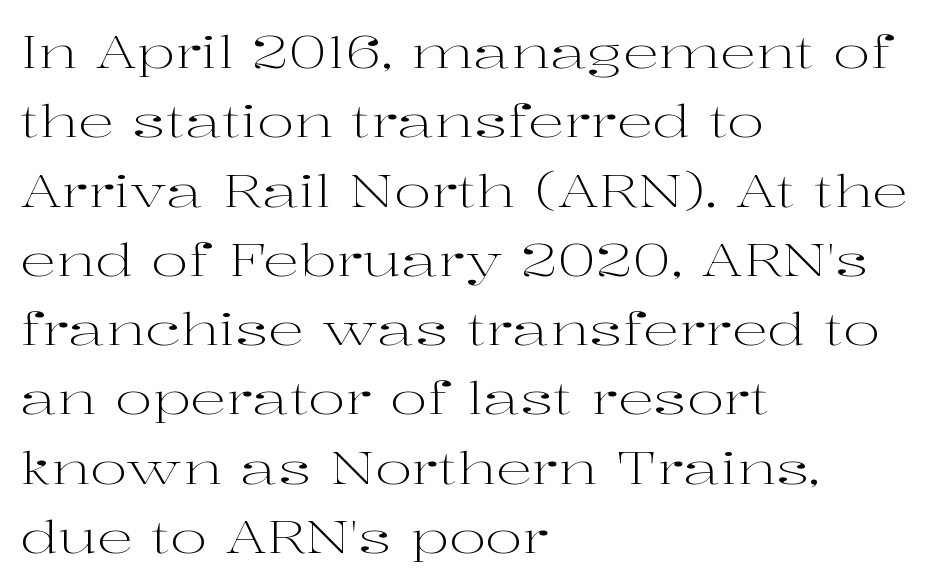
You could not count columns in this text — the font is proportionally spaced. Horizontally, the lines are justified to the leading edge only. The strip under each line holds only bare page. Letters have the restrained weight of plain body copy at most. A normal amount of white space separates one row of letters from the next.
